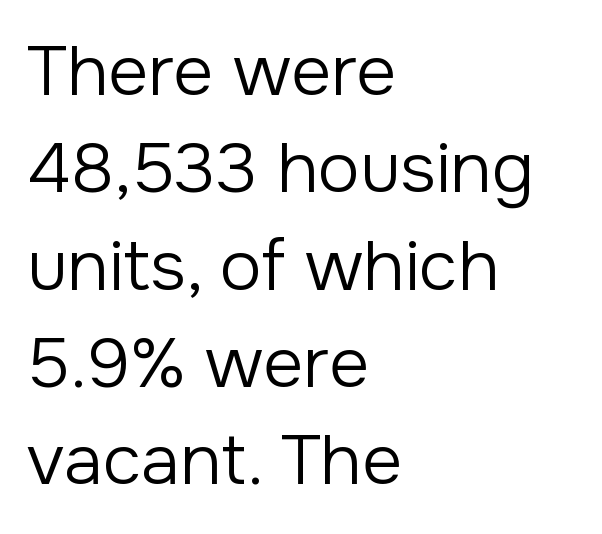
The image shows 70 px regular-weight sans-serif type, upright; set left-aligned, normal line spacing (1.39x), normal letter spacing, not underlined; low stroke contrast and a medium x-height.
